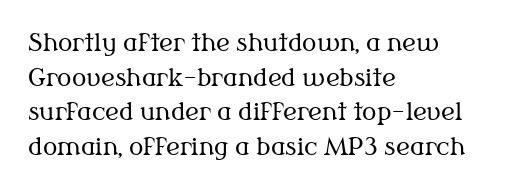
Regarding leading, the lines here are spaced in the standard way. The letters look calm and open, with moderate or lighter stems. Layout note: lines flush left. The rendering keeps characters at their native spacing. The lettering stays uniformly vertical, giving the passage a roman look. Underline: absent.
